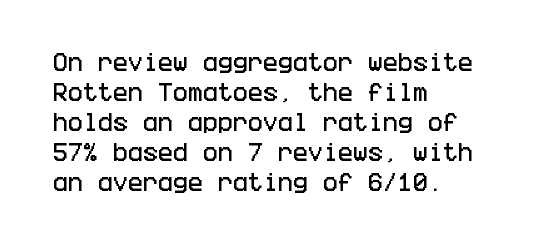
Q: Is the text italic (slanted)? A: No, it is upright.
Q: Is the text underlined? A: No.
Q: How is the paragraph aligned? A: Left-aligned.
Q: Is the spacing between letters normal or unusually wide? A: Normal.
Q: Is the spacing between lines tight, normal or loose? A: Normal.
